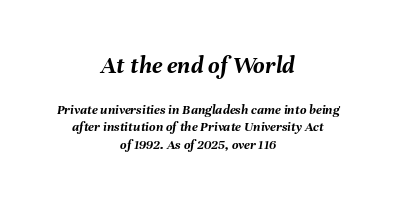
The image shows 25 px bold type, italic (leaning right); set centered, line spacing 1.24x, normal letter spacing, not underlined; the first (top) block is 1.79x larger.
